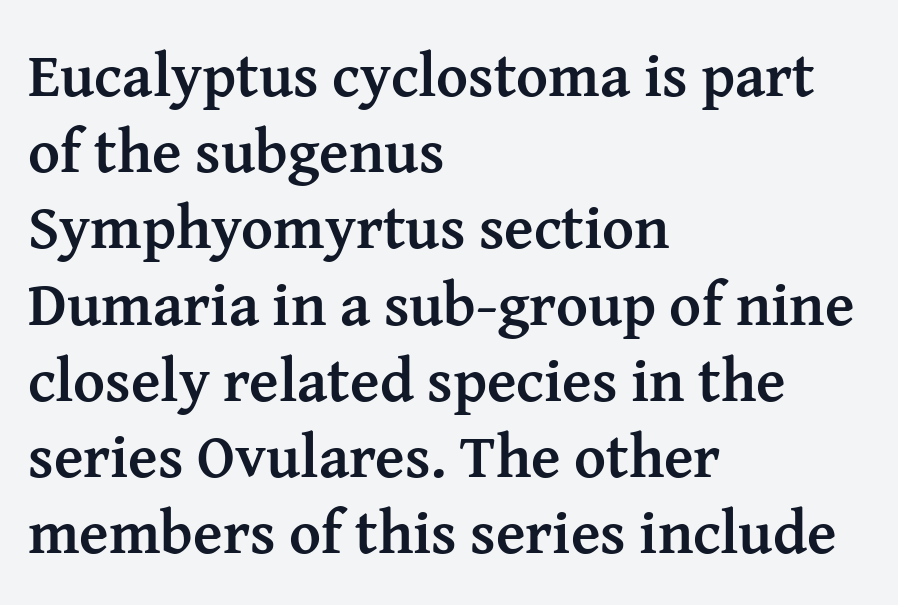
Q: Is the text bold? A: Yes.
Q: Is the text italic (slanted)? A: No, it is upright.
Q: Is the typeface a serif or a sans-serif typeface? A: Serif.
Q: Is the text underlined? A: No.
Q: How is the paragraph aligned? A: Left-aligned.
Q: Is the spacing between letters normal or unusually wide? A: Normal.
Q: Is the spacing between lines tight, normal or loose? A: Normal.
Q: Width (condensed, normal, or wide)? A: Normal.
Q: Stroke contrast? A: Medium.
Q: x-height? A: Medium.
Q: Monospaced? A: No.
